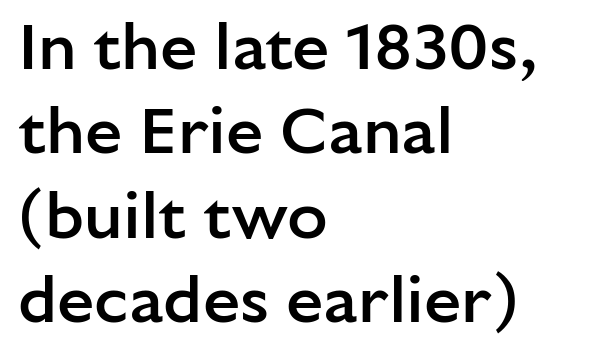
The image shows 67 px semibold sans-serif type, upright; set left-aligned, normal line spacing (1.26x), normal letter spacing, not underlined; low stroke contrast and a medium x-height.
